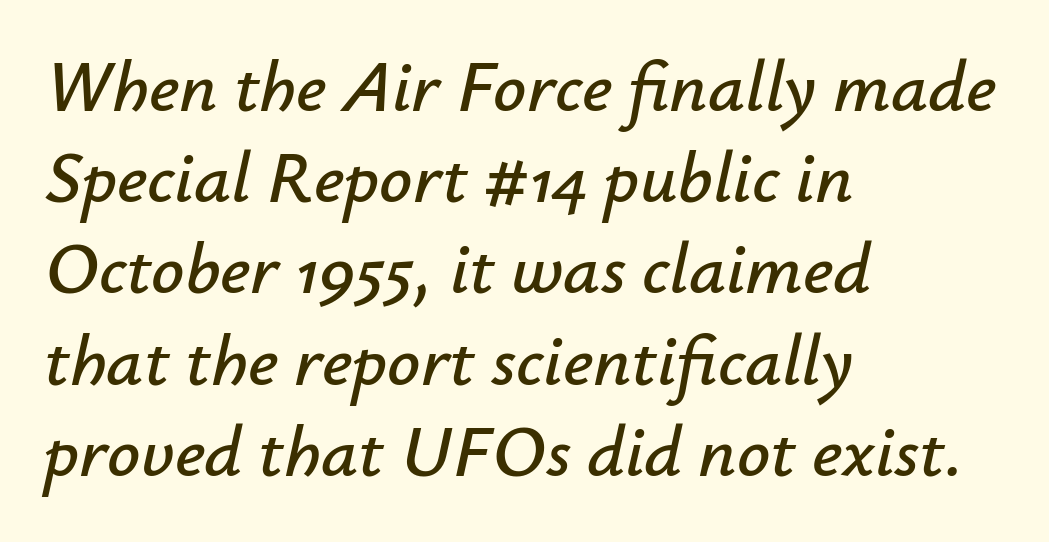
Q: Is the text italic (slanted)? A: Yes, it leans right by about 12 degrees.
Q: Is the text underlined? A: No.
Q: How is the paragraph aligned? A: Left-aligned.
Q: Is the spacing between letters normal or unusually wide? A: Normal.
Q: Is the spacing between lines tight, normal or loose? A: Normal.
Q: Width (condensed, normal, or wide)? A: Normal.
Q: Stroke contrast? A: Low.
Q: x-height? A: Small.
Q: Monospaced? A: No.
